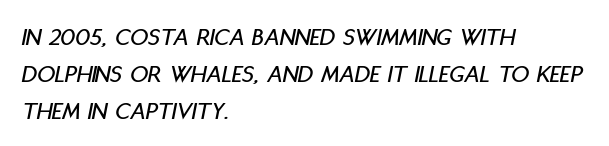
{"italic": "yes", "lean": "right", "slant_degrees": 11, "underline": "no", "align": "left", "line_spacing": "normal", "line_spacing_ratio": 1.48, "letter_spacing": "normal", "letter_spacing_em": 0.0, "glyph_px": 25}
